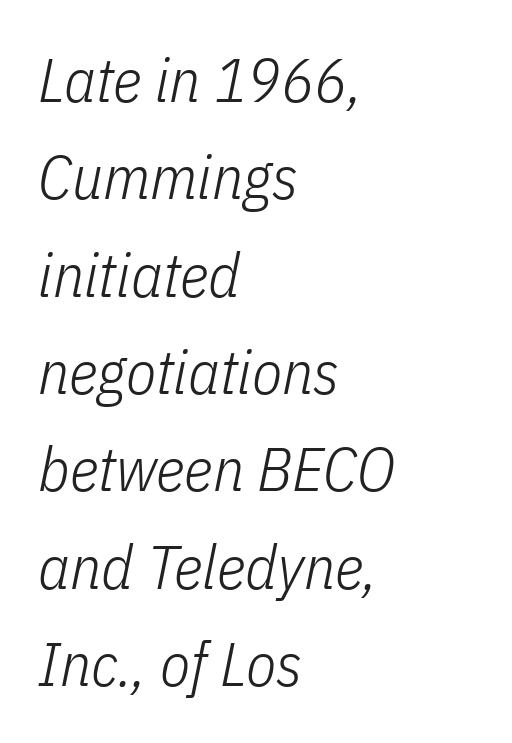
{"italic": "yes", "lean": "right", "slant_degrees": 11, "bold": "no", "weight": "light", "width": "condensed", "stroke_contrast": "low", "x_height": "medium", "monospaced": "no", "underline": "no", "align": "left", "line_spacing": "normal", "line_spacing_ratio": 1.57, "letter_spacing": "normal", "letter_spacing_em": 0.0, "glyph_px": 62}
